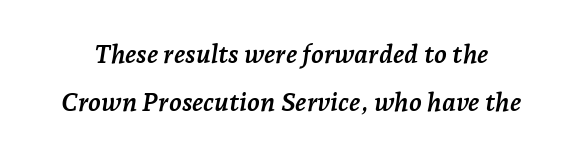
Weight: bold. Tall strokes in this sample are angled rather than plumb. Look at the tracking — it's just the regular setting, nothing added. Decoration check: the copy has no underline.
